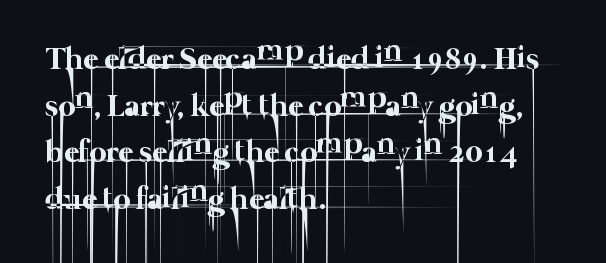
Q: Is the text bold? A: No.
Q: Is the text underlined? A: No.
Q: How is the paragraph aligned? A: Left-aligned.
Q: Is the spacing between letters normal or unusually wide? A: Normal.
Q: Is the spacing between lines tight, normal or loose? A: Normal.
Q: Width (condensed, normal, or wide)? A: Normal.
Q: Stroke contrast? A: Low.
Q: x-height? A: Medium.
Q: Monospaced? A: No.
